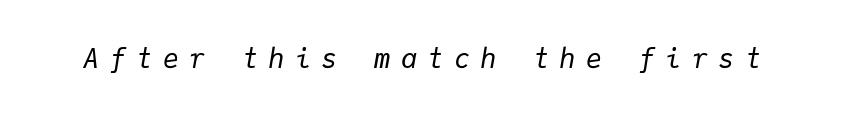
This sample uses expanded letter spacing, leaving extra air between glyphs. The baseline area is clear. Every character sits at an angle, as italics do. Heaviness? Minimal to ordinary, like unemphasized prose.
